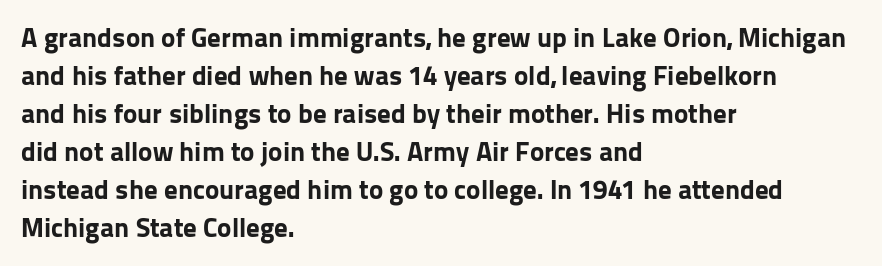
Q: Is the text bold? A: Yes.
Q: Is the text italic (slanted)? A: No, it is upright.
Q: Is the text underlined? A: No.
Q: How is the paragraph aligned? A: Left-aligned.
Q: Is the spacing between letters normal or unusually wide? A: Normal.
Q: Is the spacing between lines tight, normal or loose? A: Normal.
